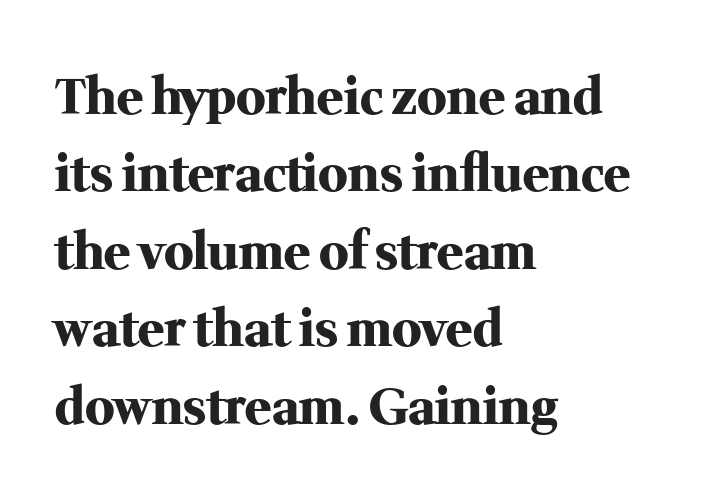
One-word summary of the alignment: left. Here the glyphs are tracked normally, forming tight word shapes. If you measured baseline to baseline, you'd find a middling distance. Look at the stroke-to-counter ratio: heavy, a bold. Upright lettering throughout.
